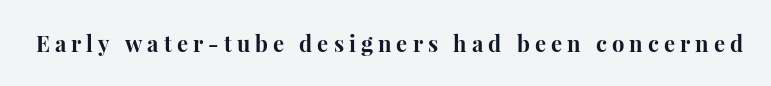
Q: Is the text bold? A: Yes.
Q: Is the text italic (slanted)? A: No, it is upright.
Q: Is the text underlined? A: No.
Q: Is the spacing between letters normal or unusually wide? A: Unusually wide.
